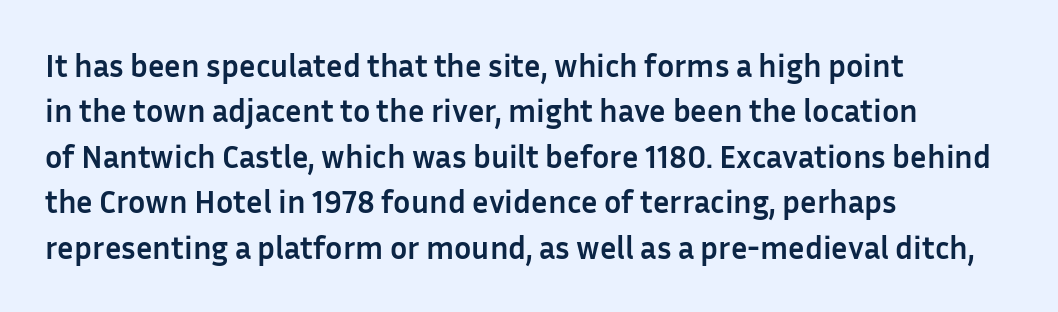
{"serif": "no", "italic": "no", "bold": "yes", "weight": "semibold", "width": "normal", "stroke_contrast": "low", "x_height": "medium", "monospaced": "no", "underline": "no", "align": "left", "line_spacing": "normal", "line_spacing_ratio": 1.42, "letter_spacing": "normal", "letter_spacing_em": 0.0, "glyph_px": 32}
